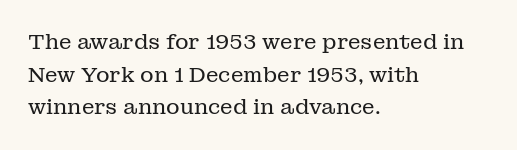
{"italic": "no", "bold": "no", "underline": "no", "align": "left", "line_spacing": "normal", "line_spacing_ratio": 1.55, "letter_spacing": "normal", "letter_spacing_em": 0.0, "glyph_px": 21}
